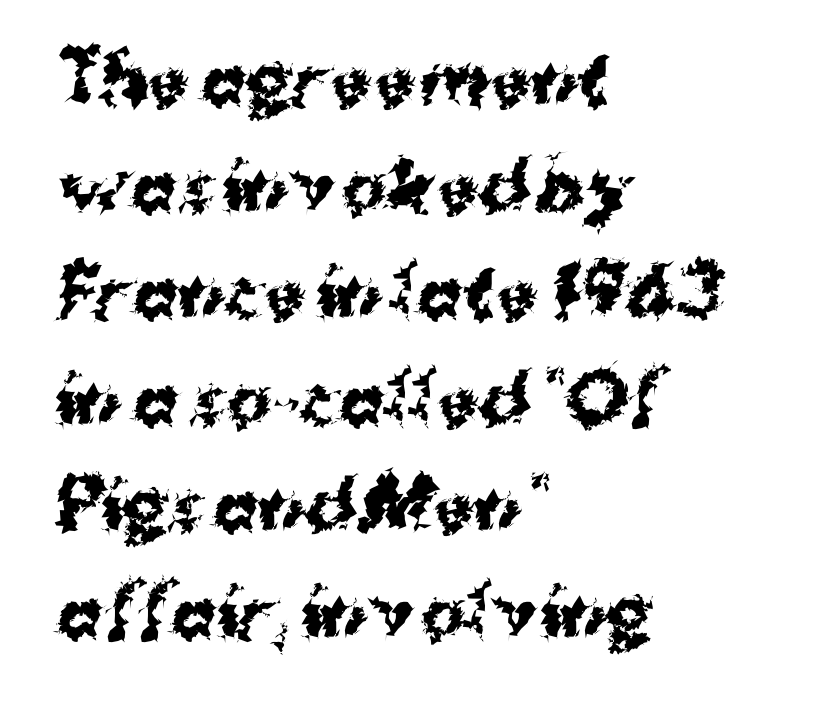
Q: Is the text bold? A: Yes.
Q: Is the text italic (slanted)? A: Yes.
Q: Is the typeface a serif or a sans-serif typeface? A: Sans-serif.
Q: Is the text underlined? A: No.
Q: How is the paragraph aligned? A: Left-aligned.
Q: Is the spacing between letters normal or unusually wide? A: Normal.
Q: Is the spacing between lines tight, normal or loose? A: Normal.
Q: Width (condensed, normal, or wide)? A: Normal.
Q: Stroke contrast? A: Medium.
Q: x-height? A: Medium.
Q: Monospaced? A: No.
